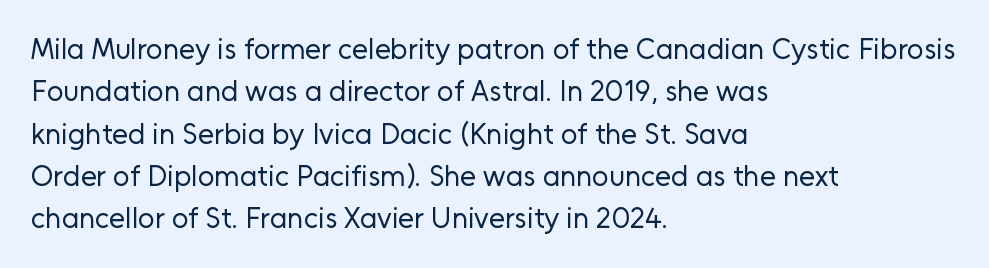
{"serif": "no", "italic": "no", "bold": "no", "weight": "regular", "width": "normal", "stroke_contrast": "low", "x_height": "medium", "monospaced": "no", "underline": "no", "align": "left", "line_spacing": "normal", "line_spacing_ratio": 1.46, "letter_spacing": "normal", "letter_spacing_em": 0.0, "glyph_px": 29}
